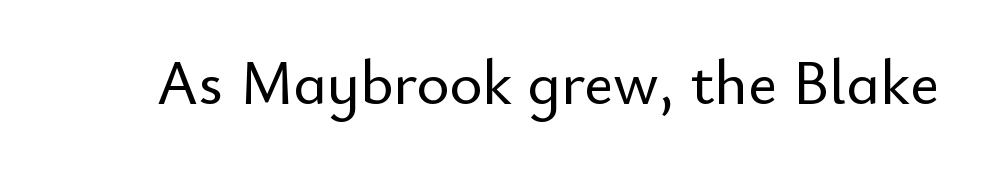
The image shows 63 px sans-serif type, upright; set normal letter spacing, not underlined; low stroke contrast and a small x-height.
